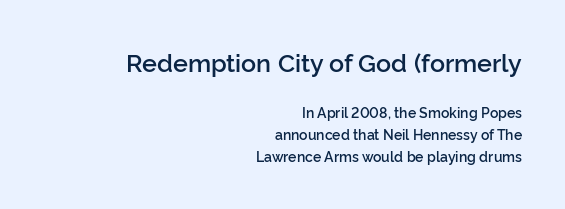
Casual observation: everything's shoved over to the right. Unlike italic type, these characters show no tilt at all. Students, observe: this is what conventionally led text looks like. Compared with an ordinary text face, these strokes are moderately heavier — a semibold. Honestly, there is no underline to notice here at all. The letters sit at their default tracking, neither squeezed nor spread.
